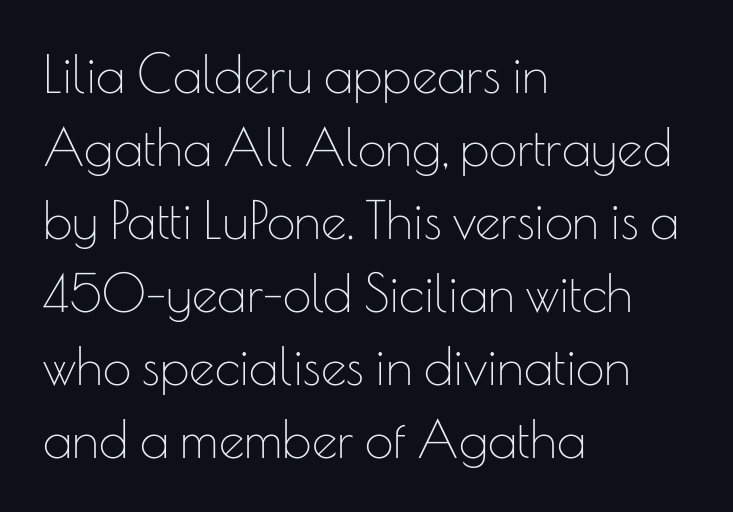
{"serif": "no", "italic": "no", "bold": "no", "weight": "thin", "width": "normal", "stroke_contrast": "low", "x_height": "small", "monospaced": "no", "underline": "no", "align": "left", "line_spacing": "normal", "line_spacing_ratio": 1.43, "letter_spacing": "normal", "letter_spacing_em": 0.0, "glyph_px": 51}
